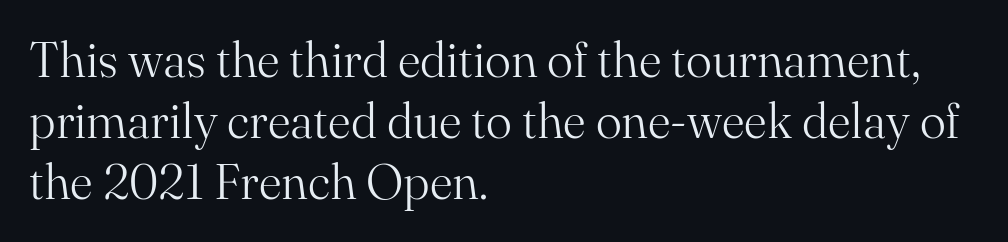
Any mark beneath the type? The region is blank. Regarding serifs, this sample has them. The passage shown is typed in a proportional face where columns would drift. This sample uses an upright cut, with every glyph sitting square on the baseline. The letterforms sit shoulder to shoulder at normal distance. Alignment: flush left.
